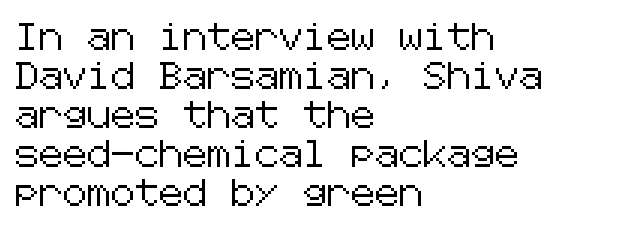
{"italic": "no", "underline": "no", "align": "left", "line_spacing": "normal", "line_spacing_ratio": 1.44, "letter_spacing": "normal", "letter_spacing_em": 0.0, "glyph_px": 27}
